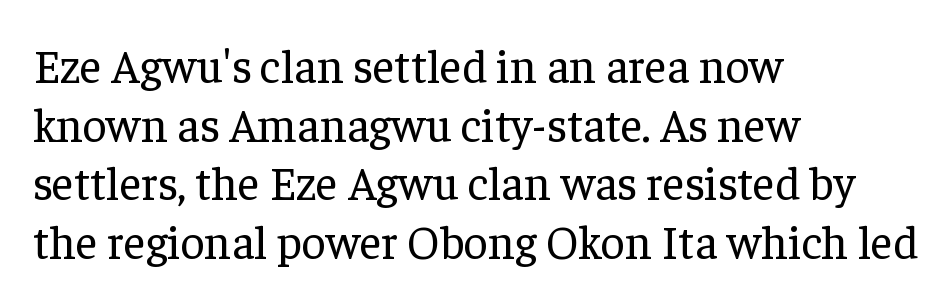
{"serif": "yes", "italic": "no", "bold": "no", "weight": "regular", "width": "normal", "stroke_contrast": "low", "x_height": "medium", "monospaced": "no", "underline": "no", "align": "left", "line_spacing": "normal", "line_spacing_ratio": 1.25, "letter_spacing": "normal", "letter_spacing_em": 0.0, "glyph_px": 47}
